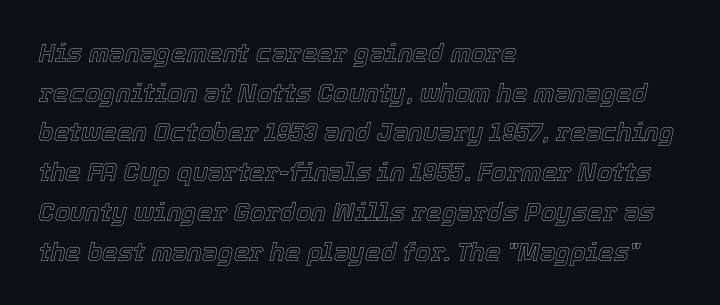
{"italic": "yes", "lean": "right", "slant_degrees": 12, "underline": "no", "align": "left", "line_spacing": "normal", "line_spacing_ratio": 1.59, "letter_spacing": "normal", "letter_spacing_em": 0.0, "glyph_px": 25}
